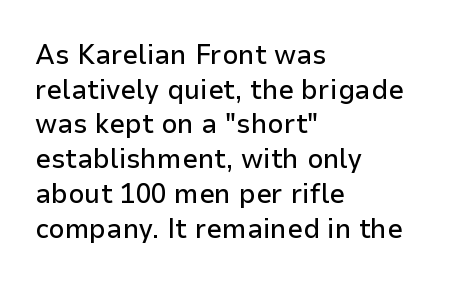
{"serif": "no", "italic": "no", "width": "normal", "stroke_contrast": "low", "x_height": "medium", "monospaced": "no", "underline": "no", "align": "left", "line_spacing_ratio": 1.24, "letter_spacing": "normal", "letter_spacing_em": 0.0, "glyph_px": 28}
